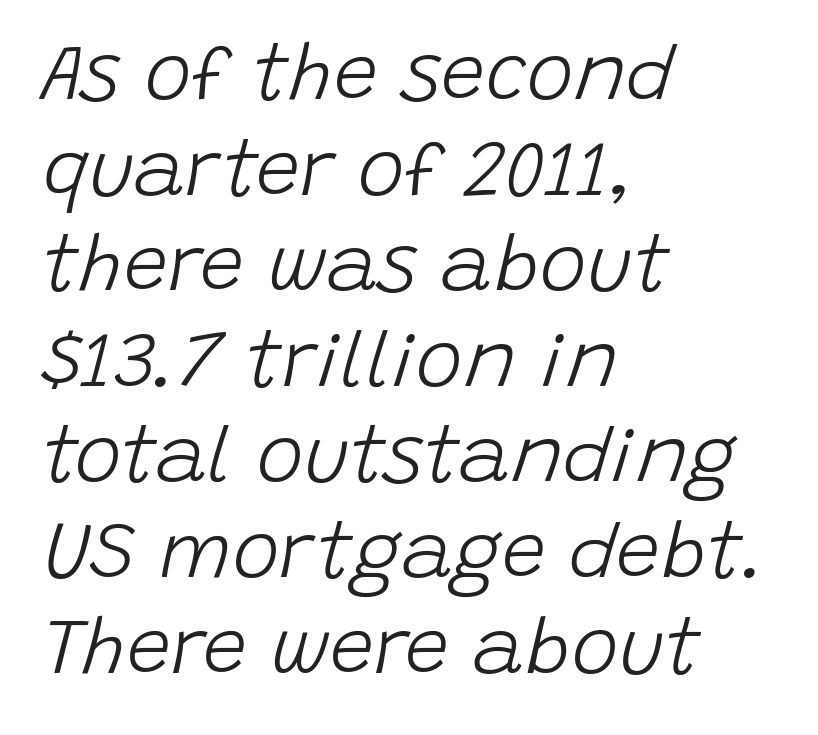
The image shows 79 px light type, italic (leaning right); set left-aligned, line spacing 1.21x, normal letter spacing, not underlined; low stroke contrast and a large x-height.
